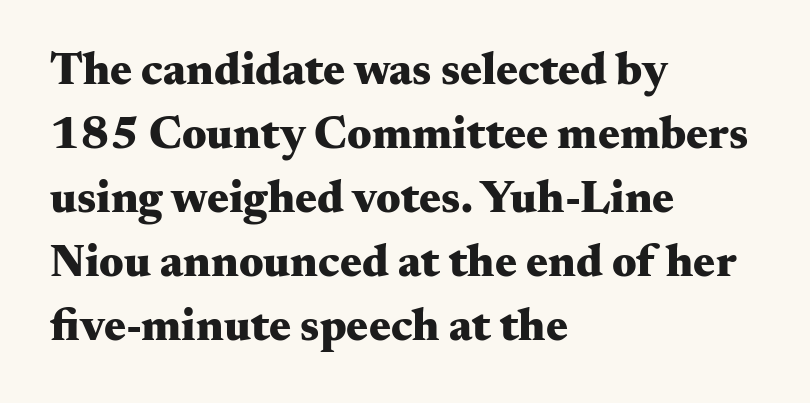
{"serif": "yes", "italic": "no", "bold": "yes", "weight": "heavy", "width": "wide", "stroke_contrast": "medium", "x_height": "small", "monospaced": "no", "underline": "no", "align": "left", "line_spacing": "normal", "line_spacing_ratio": 1.39, "letter_spacing": "normal", "letter_spacing_em": 0.0, "glyph_px": 46}
